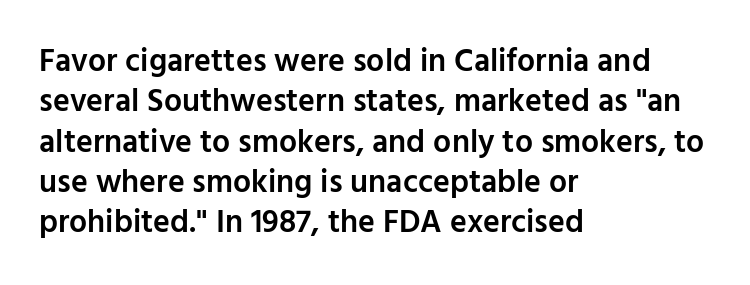
Q: Is the text bold? A: Semi-bold.
Q: Is the text italic (slanted)? A: No, it is upright.
Q: Is the typeface a serif or a sans-serif typeface? A: Sans-serif.
Q: Is the text underlined? A: No.
Q: How is the paragraph aligned? A: Left-aligned.
Q: Is the spacing between letters normal or unusually wide? A: Normal.
Q: Is the spacing between lines tight, normal or loose? A: Normal.
Q: Width (condensed, normal, or wide)? A: Normal.
Q: Stroke contrast? A: Low.
Q: x-height? A: Medium.
Q: Monospaced? A: No.
